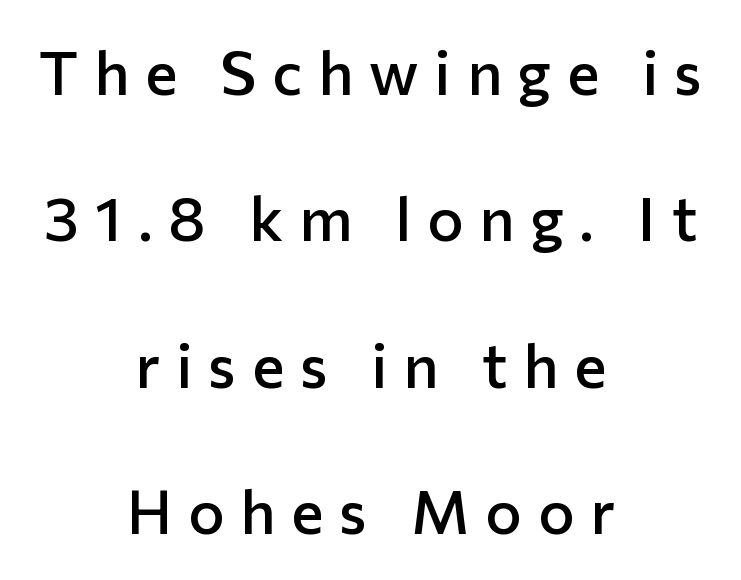
{"serif": "no", "italic": "no", "bold": "semi", "weight": "semibold", "width": "normal", "stroke_contrast": "low", "x_height": "medium", "monospaced": "no", "underline": "no", "align": "center", "line_spacing": "loose", "line_spacing_ratio": 2.4, "letter_spacing": "wide", "letter_spacing_em": 0.26, "glyph_px": 61}
